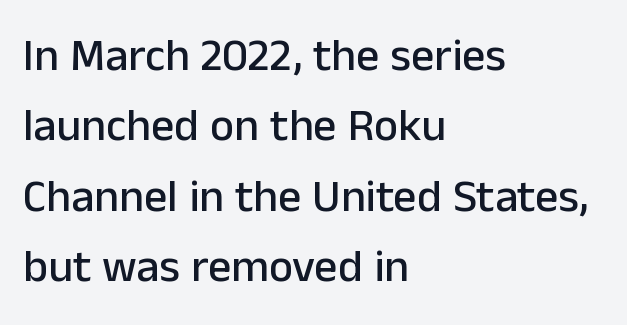
In terms of posture, this sample is upright. The passage shown stacks its lines at a standard gap. There is no visible air inserted between adjacent glyphs. Varying glyph widths throughout — classic text-font behaviour.
